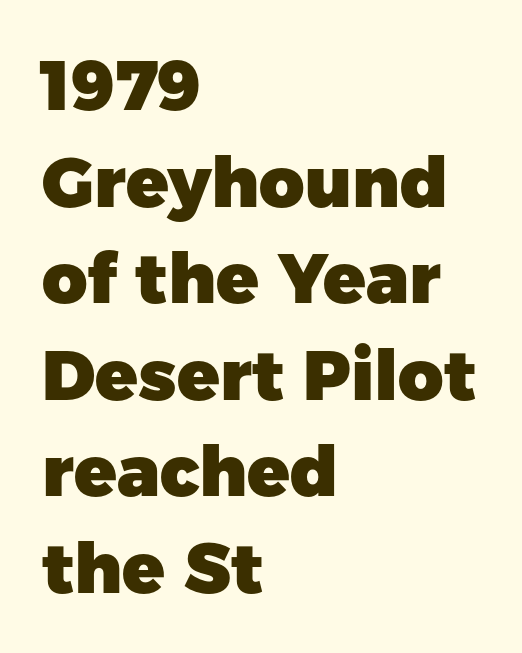
The image shows 70 px heavy sans-serif type, upright; set left-aligned, normal line spacing (1.38x), normal letter spacing, not underlined; low stroke contrast and a medium x-height.
